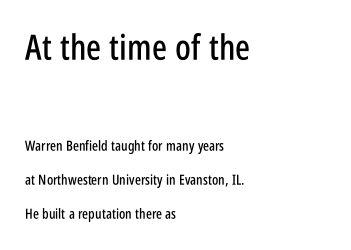
The image shows 35 px condensed sans-serif type, upright; set left-aligned, loose line spacing (2.41x), normal letter spacing, not underlined; the first (top) block is 2.5x larger; low stroke contrast and a large x-height.
